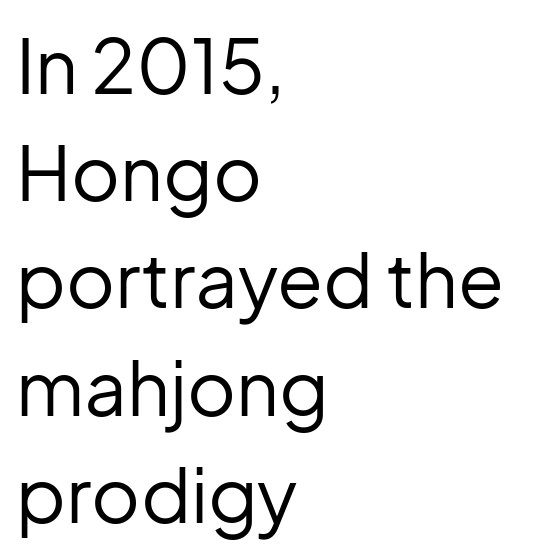
The horizontal fit of the characters is conventional and even. Glance below the letters and you will spot only blank space. Is there any slant? The stems are plumb. Caption: multi-line text, flush left, ragged right. Spacing verdict: proportional, widths tailored to each character.
